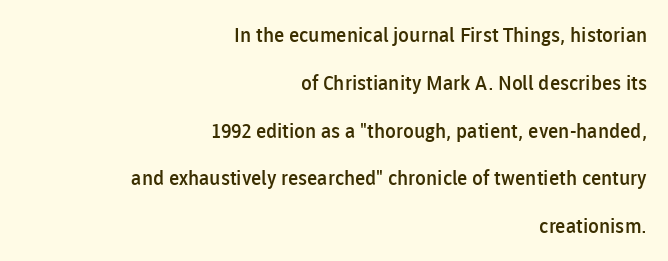
Italic: no, the glyphs are upright roman. In terms of weight, the rendering is demibold, just under bold. Notice how the passage keeps a crisp vertical edge on the right only. Nobody touched the tracking dial on this one. The space beneath each line is pristine and unruled. Reading down the column, the eye jumps a long way to each next line.
